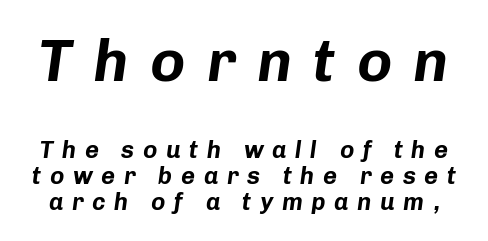
{"italic": "yes", "lean": "right", "slant_degrees": 8, "bold": "yes", "weight": "bold", "width": "normal", "stroke_contrast": "low", "x_height": "medium", "monospaced": "no", "underline": "no", "line_spacing": "tight", "line_spacing_ratio": 1.07, "letter_spacing": "wide", "letter_spacing_em": 0.36, "larger_block": "first", "size_ratio": 2.46, "glyph_px": 59}
